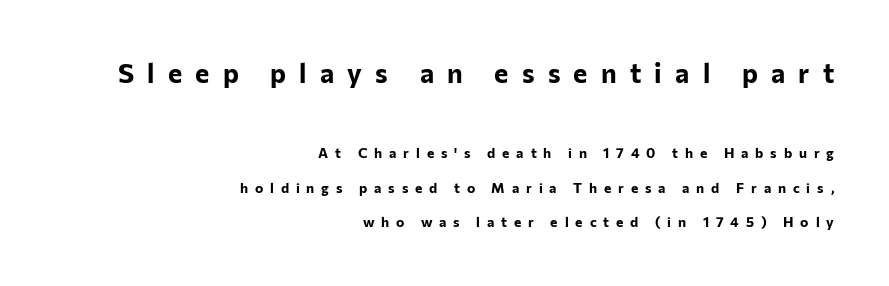
{"italic": "no", "bold": "yes", "underline": "no", "align": "right", "line_spacing": "loose", "line_spacing_ratio": 2.47, "letter_spacing": "wide", "letter_spacing_em": 0.49, "larger_block": "first", "size_ratio": 1.93, "glyph_px": 27}
